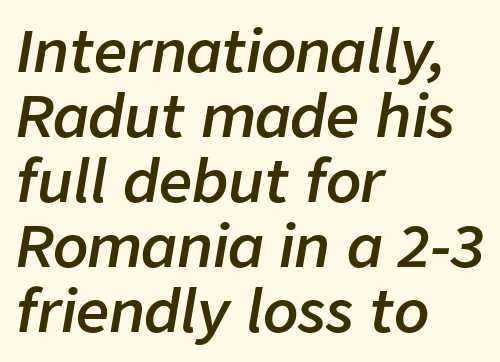
{"italic": "yes", "lean": "right", "slant_degrees": 9, "bold": "semi", "weight": "semibold", "width": "normal", "stroke_contrast": "low", "x_height": "medium", "monospaced": "no", "underline": "no", "align": "left", "line_spacing": "tight", "line_spacing_ratio": 1.12, "letter_spacing": "normal", "letter_spacing_em": 0.0, "glyph_px": 58}
